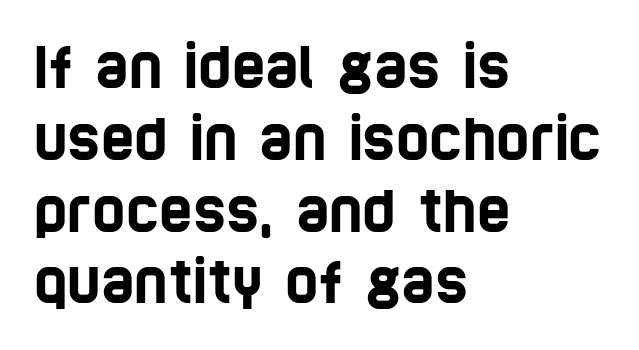
The gaps between neighbouring characters are ordinary and unremarkable. Note the varied advance widths — an 'i' is clearly narrower than an 'm'. The paragraph has a hard left edge and a soft right edge. Regarding serifs, this sample does without them. Anything drawn beneath the words? Only blank space. If you measured baseline to baseline, you'd find a middling distance.
